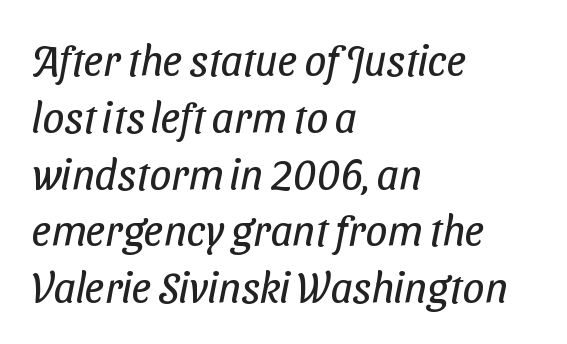
{"serif": "no", "bold": "no", "weight": "regular", "width": "condensed", "stroke_contrast": "low", "x_height": "medium", "monospaced": "no", "underline": "no", "align": "left", "line_spacing": "normal", "line_spacing_ratio": 1.32, "letter_spacing": "normal", "letter_spacing_em": 0.0, "glyph_px": 43}
